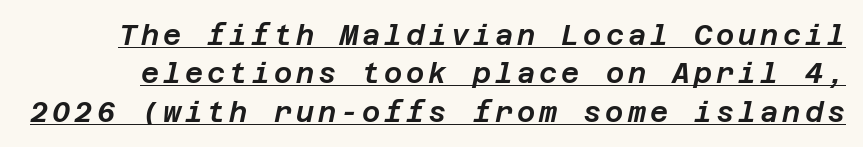
Looking at the ascenders, they clearly lean. Decoration check: the copy is underlined. How would I describe the line gaps? Plain and ordinary.
